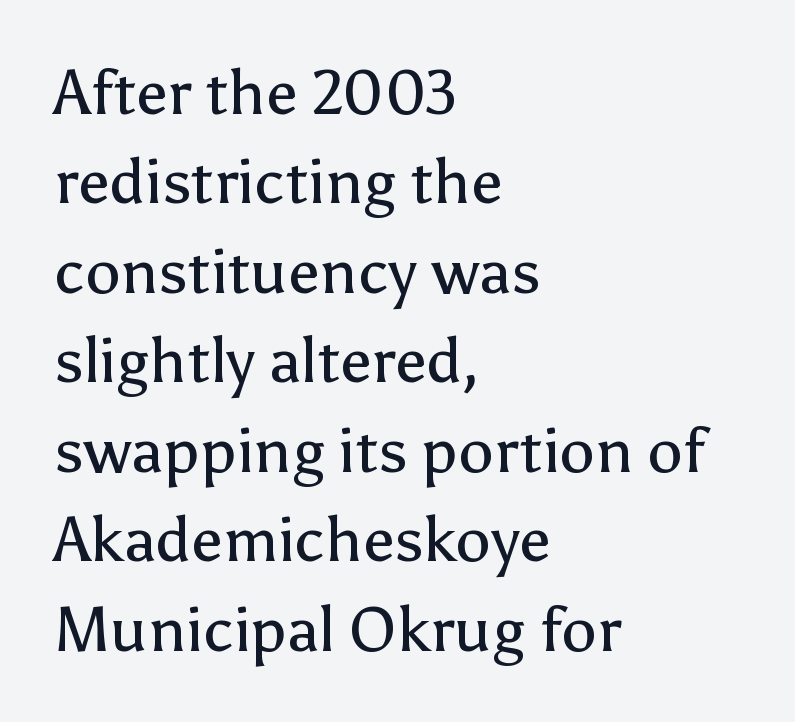
Check under the words: just untouched page. The letters carry no serifs — their stems end cleanly without finishing strokes. When letters stand straight like this, we call the style roman or upright. These lines sit exactly where default settings would place them.
